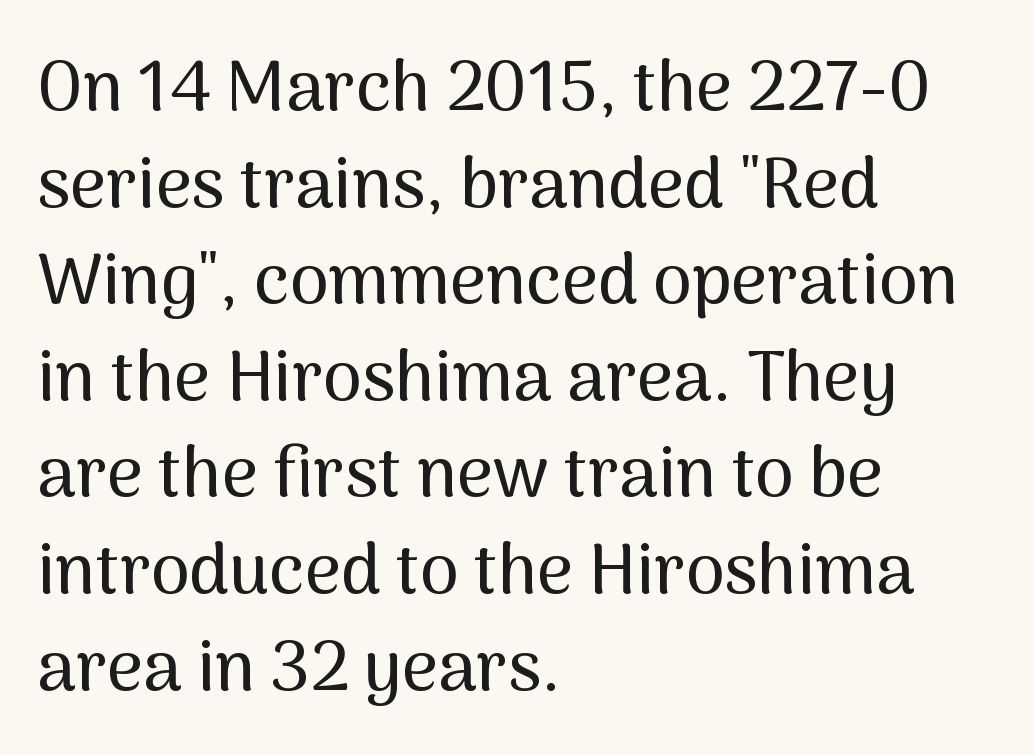
Honestly, the letter spacing is just normal — you wouldn't notice it. Varying glyph widths throughout — classic text-font behaviour. Serif or sans? Sans — the stroke terminals are bare. The block of text has a typical density, with ordinary space between rows. The string is rendered with underlining switched off.
